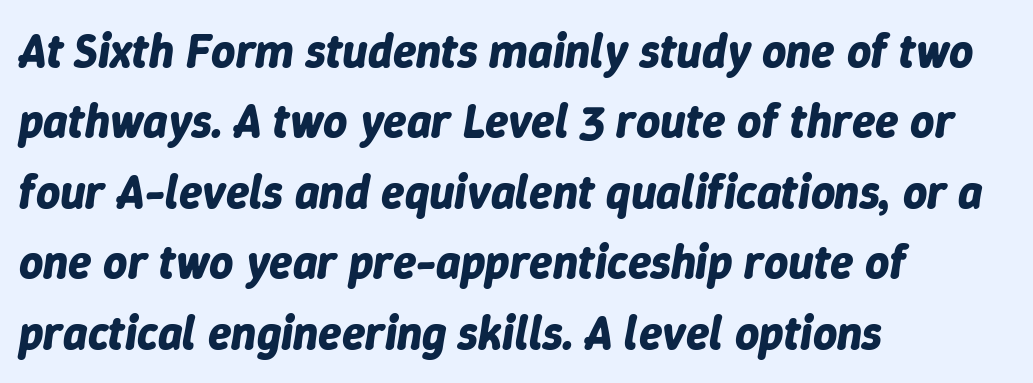
{"italic": "yes", "lean": "right", "slant_degrees": 9, "bold": "yes", "weight": "bold", "width": "normal", "stroke_contrast": "low", "x_height": "medium", "monospaced": "no", "underline": "no", "align": "left", "line_spacing": "normal", "line_spacing_ratio": 1.5, "letter_spacing": "normal", "letter_spacing_em": 0.0, "glyph_px": 47}
